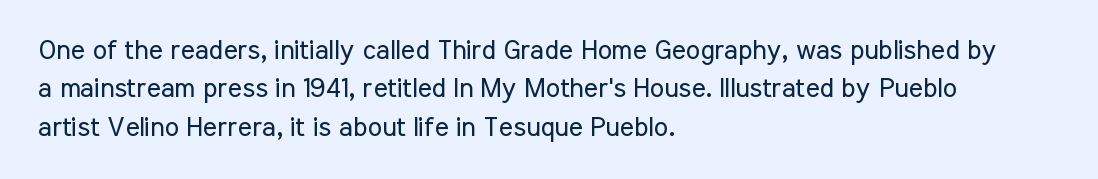
Every row of glyphs begins at an identical x-position on the left. A roman cut, with each character standing at attention. Does the leading feel generous? No, just average. The tracking reads as untouched default to a designer's eye.
